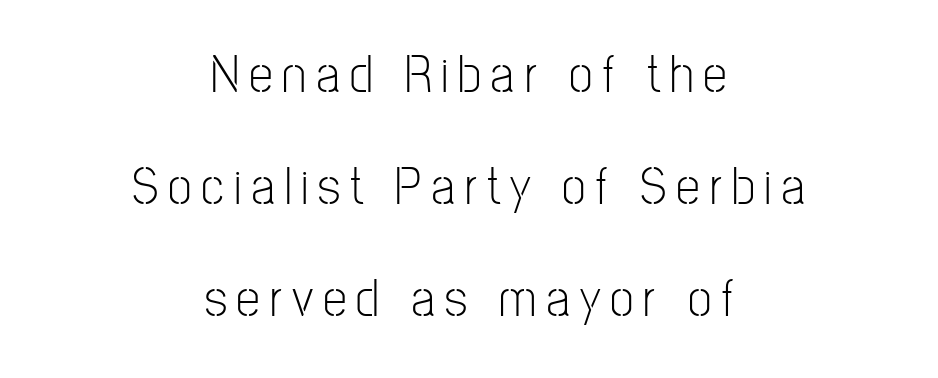
Q: Is the text bold? A: No.
Q: Is the text italic (slanted)? A: No, it is upright.
Q: Is the typeface a serif or a sans-serif typeface? A: Sans-serif.
Q: Is the text underlined? A: No.
Q: How is the paragraph aligned? A: Centered.
Q: Is the spacing between lines tight, normal or loose? A: Loose.
Q: Width (condensed, normal, or wide)? A: Condensed.
Q: Stroke contrast? A: Low.
Q: x-height? A: Medium.
Q: Monospaced? A: No.
